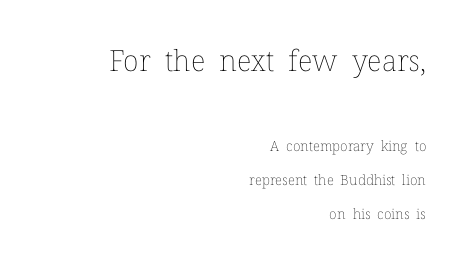
{"italic": "no", "bold": "no", "weight": "thin", "width": "normal", "stroke_contrast": "low", "x_height": "medium", "monospaced": "no", "underline": "no", "align": "right", "line_spacing": "loose", "line_spacing_ratio": 2.46, "letter_spacing": "normal", "letter_spacing_em": 0.0, "larger_block": "first", "size_ratio": 2.07, "glyph_px": 29}
